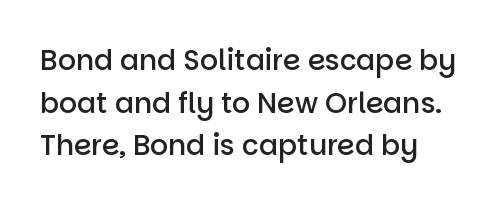
{"serif": "no", "italic": "no", "bold": "semi", "weight": "semibold", "width": "normal", "stroke_contrast": "low", "x_height": "large", "monospaced": "no", "underline": "no", "line_spacing": "normal", "line_spacing_ratio": 1.52, "letter_spacing": "normal", "letter_spacing_em": 0.0, "glyph_px": 28}
